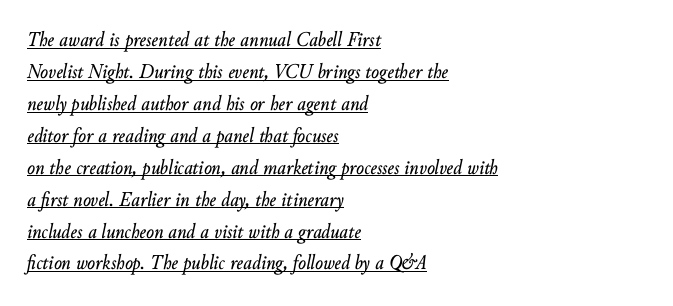
The image shows 21 px text type, italic (leaning right); set left-aligned, normal line spacing (1.52x), normal letter spacing, underlined.
